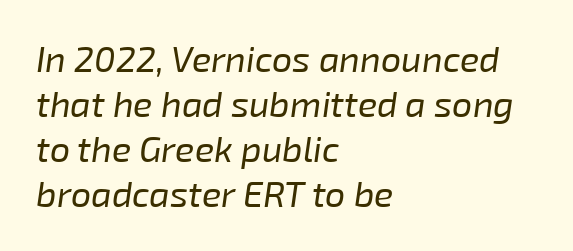
Q: Is the text bold? A: No.
Q: Is the text italic (slanted)? A: Yes, it leans right by about 8 degrees.
Q: Is the text underlined? A: No.
Q: How is the paragraph aligned? A: Left-aligned.
Q: Is the spacing between letters normal or unusually wide? A: Normal.
Q: Is the spacing between lines tight, normal or loose? A: Normal.
Q: Width (condensed, normal, or wide)? A: Normal.
Q: Stroke contrast? A: Low.
Q: x-height? A: Medium.
Q: Monospaced? A: No.
